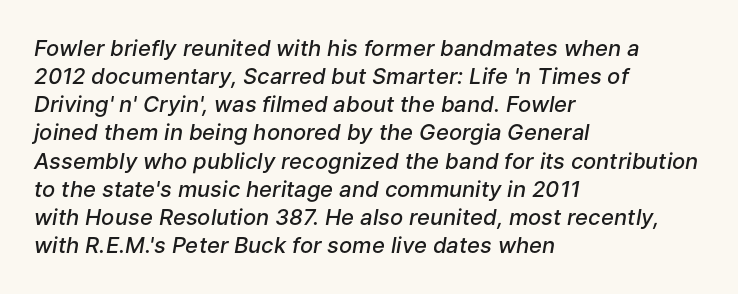
{"italic": "yes", "lean": "right", "slant_degrees": 9, "bold": "semi", "underline": "no", "align": "left", "line_spacing": "normal", "line_spacing_ratio": 1.28, "letter_spacing": "normal", "letter_spacing_em": 0.0, "glyph_px": 22}
